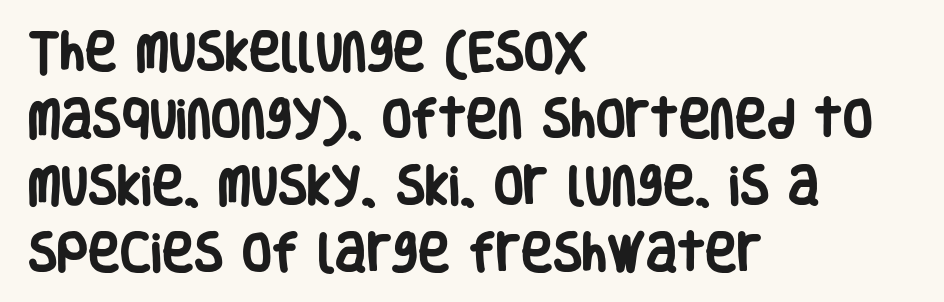
Think of a printed novel: that variable character pitch is what you see here. Does the weight exceed regular? Yes, all the way to bold. The lettering holds an erect, upright posture throughout. A clean baseline with only descenders dipping below it. The typesetter chose a ragged-right arrangement here.
